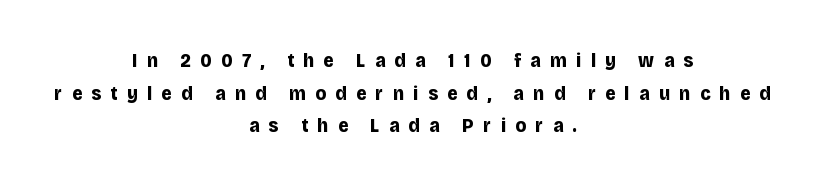
{"italic": "no", "bold": "yes", "underline": "no", "align": "center", "line_spacing": "normal", "line_spacing_ratio": 1.63, "letter_spacing": "wide", "letter_spacing_em": 0.46, "glyph_px": 20}
